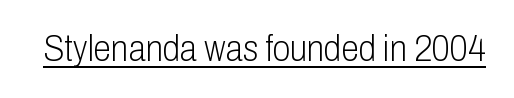
{"serif": "no", "italic": "no", "bold": "no", "weight": "light", "width": "condensed", "stroke_contrast": "low", "x_height": "medium", "monospaced": "no", "underline": "yes", "letter_spacing": "normal", "letter_spacing_em": 0.0, "glyph_px": 36}
